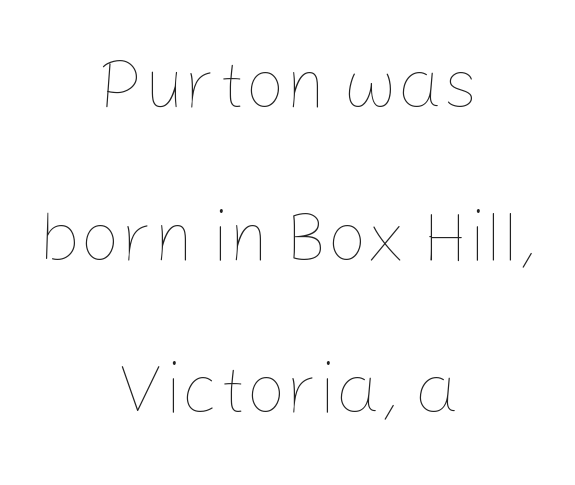
Is the block centered? Yes — each line is placed symmetrically about the middle. Heft: none added — not bold. The passage shown stacks its lines with a broad gap. These lines are rendered in a variable-pitch font. Is the letter spacing exaggerated? No — it looks like the ordinary default.
